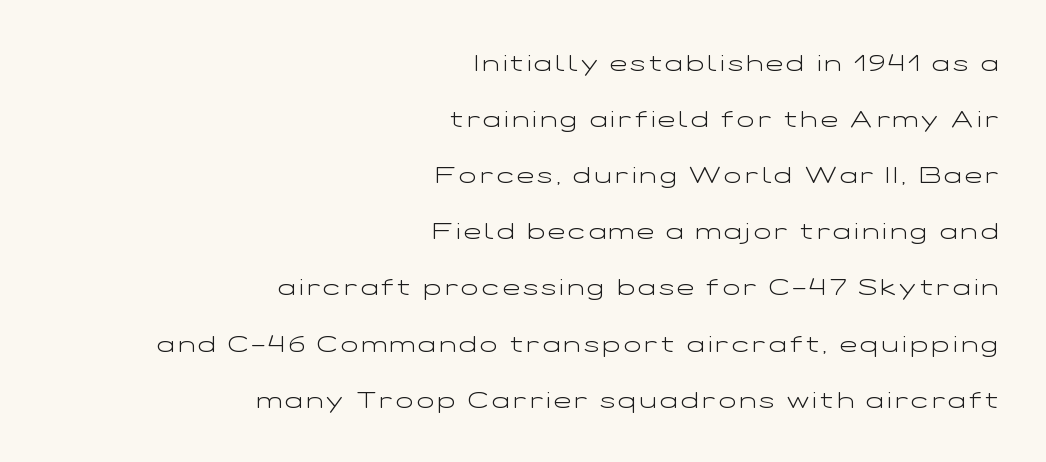
Q: Is the text bold? A: No.
Q: Is the text italic (slanted)? A: No, it is upright.
Q: Is the text underlined? A: No.
Q: How is the paragraph aligned? A: Right-aligned.
Q: Is the spacing between lines tight, normal or loose? A: Loose.
